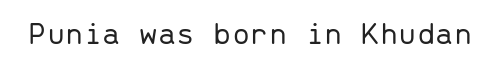
Every character sits straight up, as roman type does. Each stroke keeps to a modest, everyday thickness or less. The letterforms sit shoulder to shoulder at normal distance. Note the uniform advance width — an 'i' takes as much space as an 'm'. Descender tails drop into unmarked territory. Look at the bottom of the vertical strokes: they stop flat, with no serifs.
